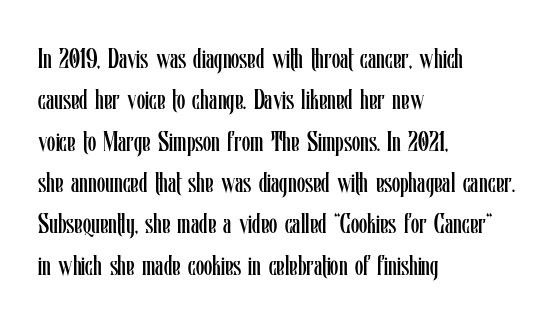
In terms of leading, this rendering sits right in the middle. The lettering stays uniformly vertical, giving the passage a roman look. Decoration check: the copy has no underline. The passage shown is not bold in any degree. How are the letters spaced? Ordinarily, with no added tracking.
